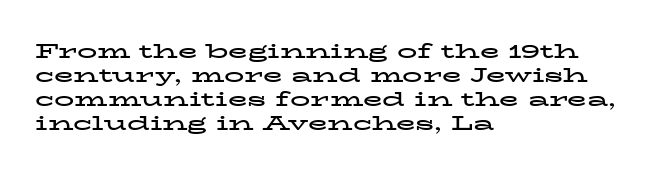
Q: Is the text bold? A: Yes.
Q: Is the text italic (slanted)? A: No, it is upright.
Q: Is the text underlined? A: No.
Q: How is the paragraph aligned? A: Left-aligned.
Q: Is the spacing between letters normal or unusually wide? A: Normal.
